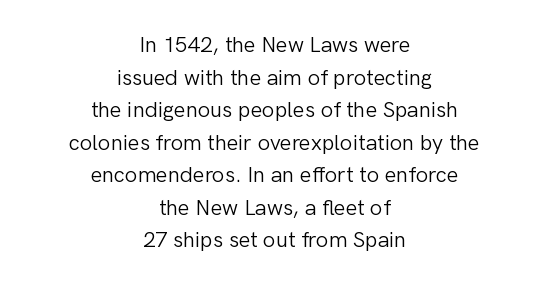
The image shows 22 px text type, upright; set centered, normal line spacing (1.48x), normal letter spacing, not underlined.
